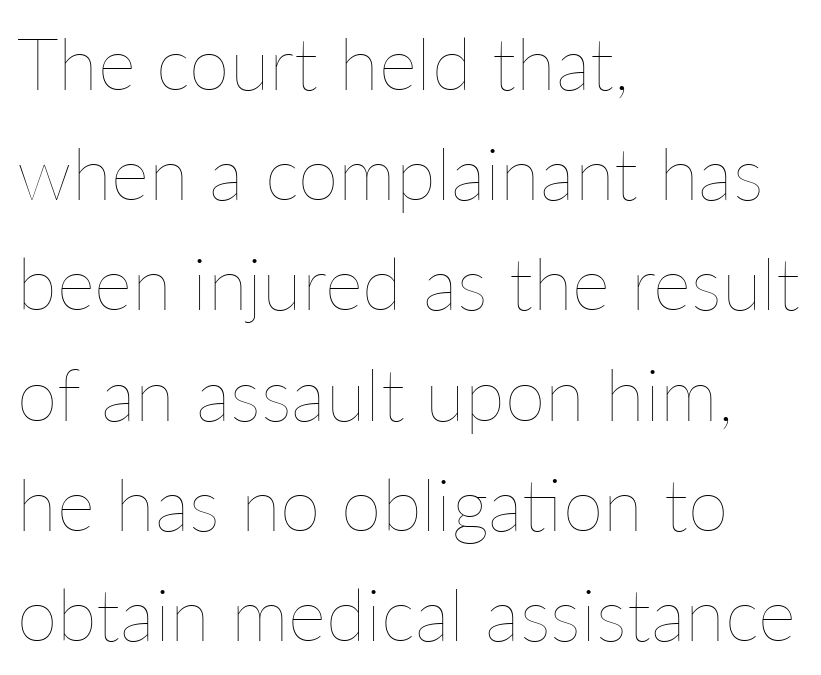
Only glyphs here, with clear space below each row. The passage shown is typed in a proportional face where columns would drift. One-word summary of the alignment: left. The letters stand upright; this is a roman face.
